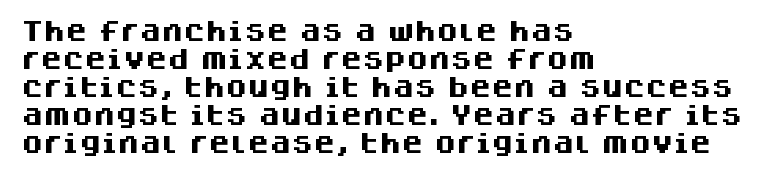
The axis of the letterforms is exactly vertical. Leftover space on each line is placed entirely after the last word. Each row of text sits above clean, open space. Students, note that the glyphs here touch the page at normal intervals.
